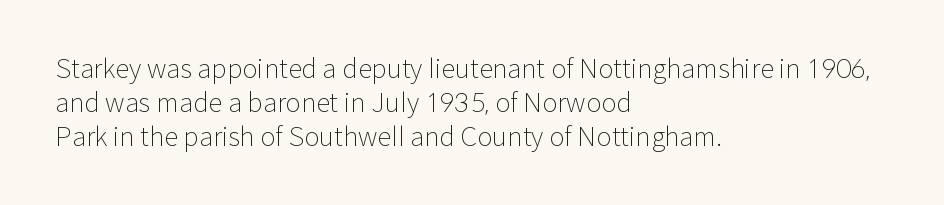
Descenders are the only things crossing below the line. Vertical strokes here are truly vertical. Compared with typical paragraphs, the rows here are spaced about the same. The setting favours the left margin, as ordinary paragraphs usually do.
